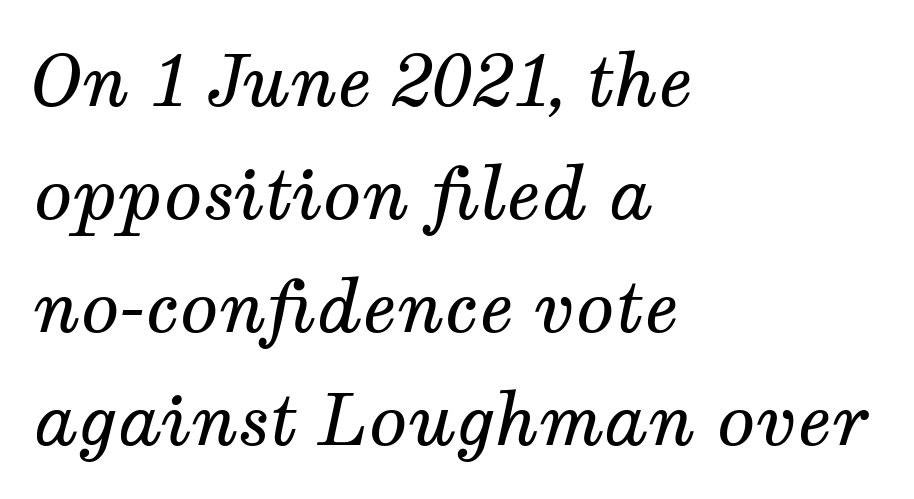
The image shows 71 px regular-weight serif type, italic (leaning right); set left-aligned, normal line spacing (1.59x), normal letter spacing, not underlined; medium stroke contrast and a medium x-height.
